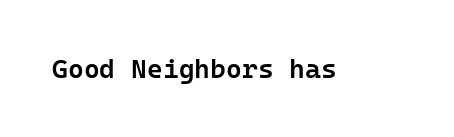
Honestly, the letter spacing is just normal — you wouldn't notice it. Only glyphs here, with clear space below each row. The typography opts for an upright posture over an oblique one. Set as a demibold, roughly 600 on the weight scale.
